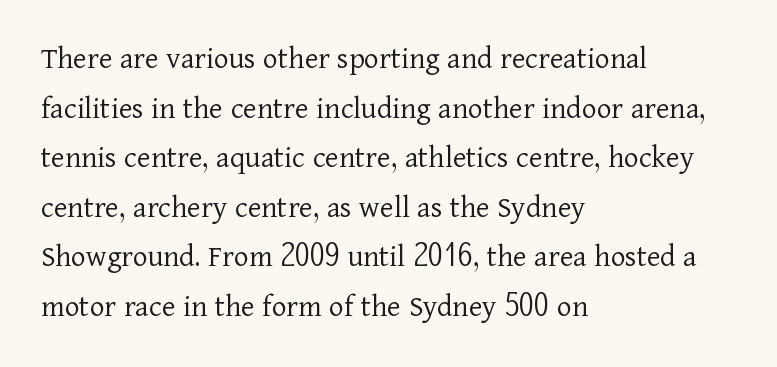
{"serif": "yes", "italic": "no", "bold": "no", "weight": "light", "width": "normal", "stroke_contrast": "low", "x_height": "medium", "monospaced": "no", "underline": "no", "align": "left", "line_spacing": "normal", "line_spacing_ratio": 1.55, "letter_spacing": "normal", "letter_spacing_em": 0.0, "glyph_px": 32}
